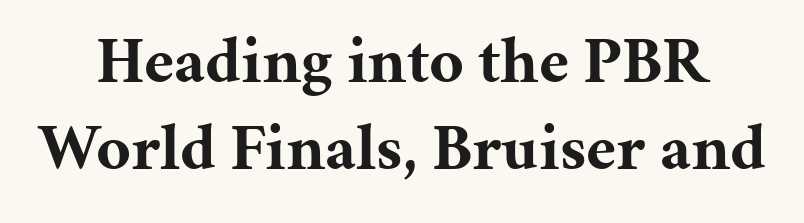
The image shows 66 px bold serif type, upright; set normal line spacing (1.32x), normal letter spacing, not underlined; medium stroke contrast and a medium x-height.
